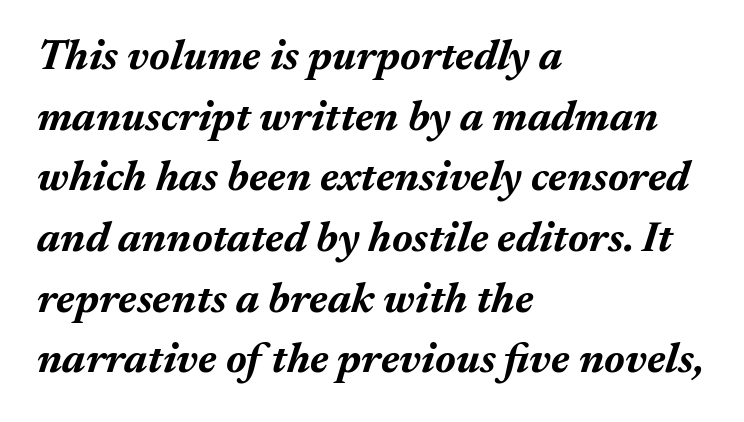
Q: Is the text bold? A: Yes.
Q: Is the text italic (slanted)? A: Yes, it leans right by about 17 degrees.
Q: Is the text underlined? A: No.
Q: How is the paragraph aligned? A: Left-aligned.
Q: Is the spacing between letters normal or unusually wide? A: Normal.
Q: Is the spacing between lines tight, normal or loose? A: Normal.
Q: Width (condensed, normal, or wide)? A: Normal.
Q: Stroke contrast? A: Medium.
Q: x-height? A: Medium.
Q: Monospaced? A: No.
